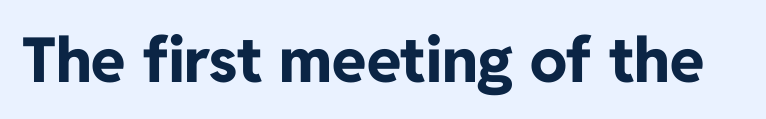
The glyphs are unaccompanied by any horizontal stroke below them. You'd pick this weight for a headline — it's a proper bold. The rendering keeps characters at their native spacing. Note: no serifs on the glyphs. Tall strokes in this sample are plumb rather than angled. This sample has the flowing, uneven cadence of proportional lettering.
